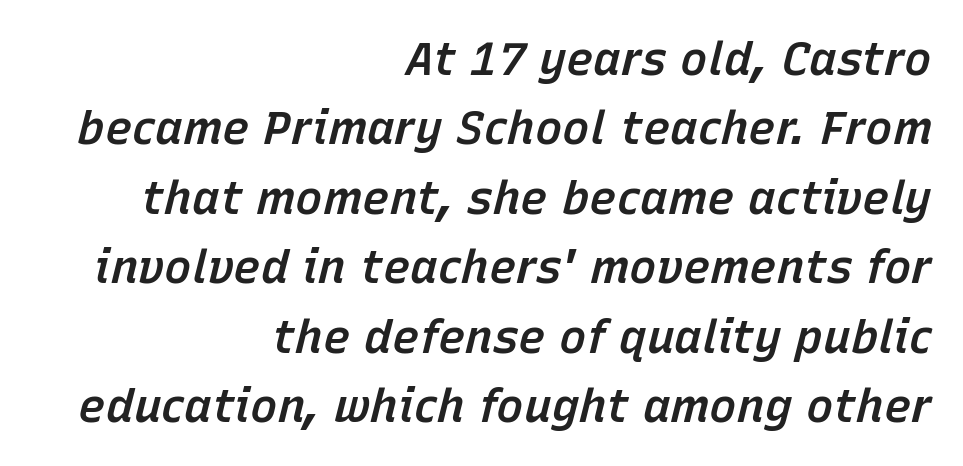
{"italic": "yes", "lean": "right", "slant_degrees": 15, "bold": "semi", "weight": "semibold", "width": "normal", "stroke_contrast": "low", "x_height": "medium", "monospaced": "no", "underline": "no", "align": "right", "line_spacing": "normal", "line_spacing_ratio": 1.51, "letter_spacing": "normal", "letter_spacing_em": 0.0, "glyph_px": 46}
